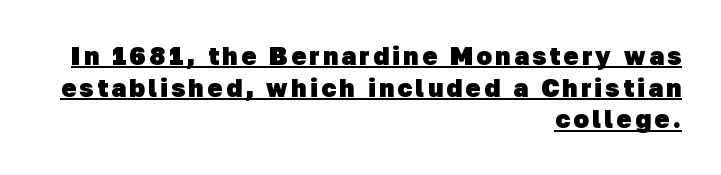
{"bold": "yes", "underline": "yes", "align": "right", "line_spacing": "normal", "line_spacing_ratio": 1.27, "glyph_px": 25}
